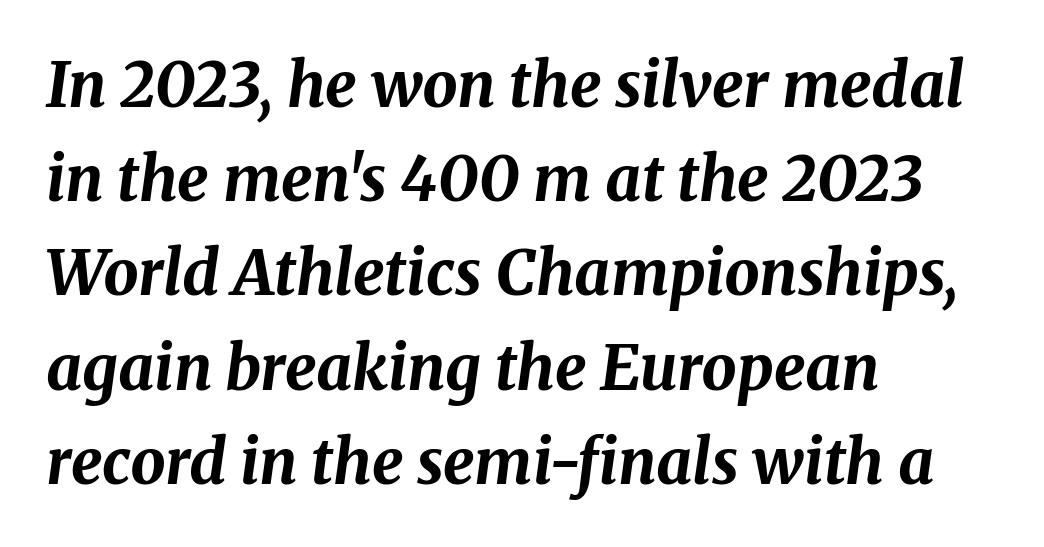
Line spacing here is normal. Honestly, the letter spacing is just normal — you wouldn't notice it. Looks like regular typesetting: each glyph gets only the width it needs. These lines carry a lot of weight — the face is fully bold.
